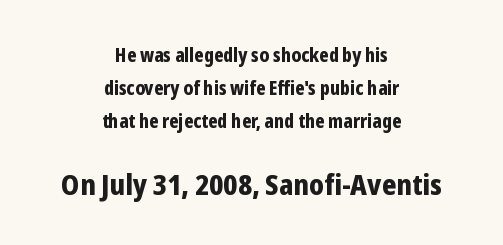
{"serif": "no", "italic": "no", "bold": "yes", "weight": "bold", "width": "condensed", "stroke_contrast": "low", "x_height": "medium", "monospaced": "no", "underline": "no", "align": "center", "line_spacing_ratio": 1.75, "letter_spacing": "normal", "letter_spacing_em": 0.0, "larger_block": "second", "size_ratio": 1.53, "glyph_px": 29}
